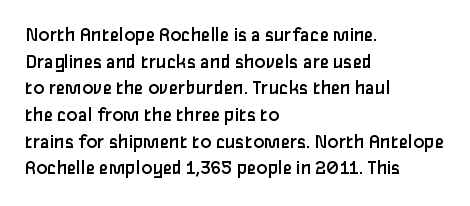
Summary of weight: not heavy and not bold. The vertical gap from one line to the next is medium. The type is set solid horizontally, with unmodified tracking. No italicization has been applied; the sample stays upright. The paragraph shown leans on its left margin. The gap between lines stays unmarked.
